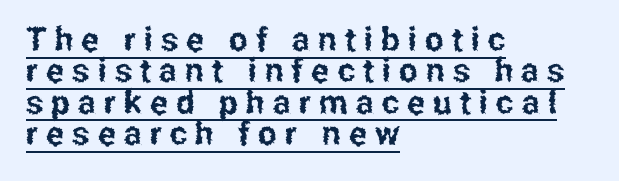
Q: Is the text italic (slanted)? A: No, it is upright.
Q: Is the typeface a serif or a sans-serif typeface? A: Sans-serif.
Q: Is the text underlined? A: Yes.
Q: How is the paragraph aligned? A: Left-aligned.
Q: Is the spacing between letters normal or unusually wide? A: Unusually wide.
Q: Is the spacing between lines tight, normal or loose? A: Tight.
Q: Width (condensed, normal, or wide)? A: Condensed.
Q: Stroke contrast? A: Low.
Q: x-height? A: Medium.
Q: Monospaced? A: No.
